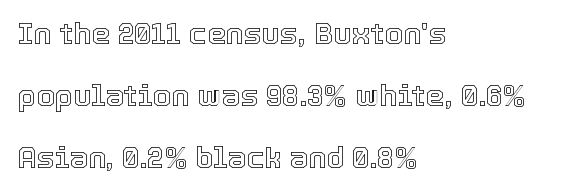
{"italic": "no", "width": "normal", "x_height": "medium", "monospaced": "no", "underline": "no", "align": "left", "line_spacing": "loose", "line_spacing_ratio": 2.07, "letter_spacing": "normal", "letter_spacing_em": 0.0, "glyph_px": 30}
